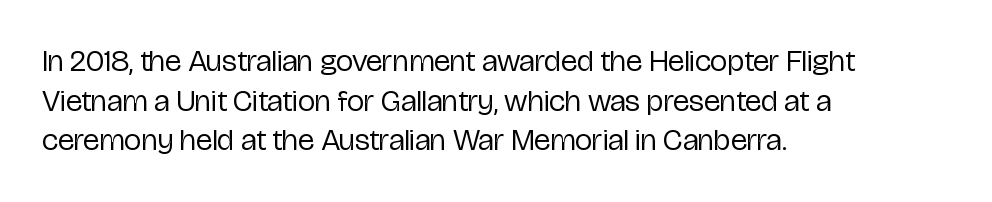
{"serif": "no", "italic": "no", "bold": "no", "weight": "regular", "width": "condensed", "stroke_contrast": "low", "x_height": "medium", "monospaced": "no", "underline": "no", "align": "left", "line_spacing": "normal", "line_spacing_ratio": 1.28, "letter_spacing": "normal", "letter_spacing_em": 0.0, "glyph_px": 31}
